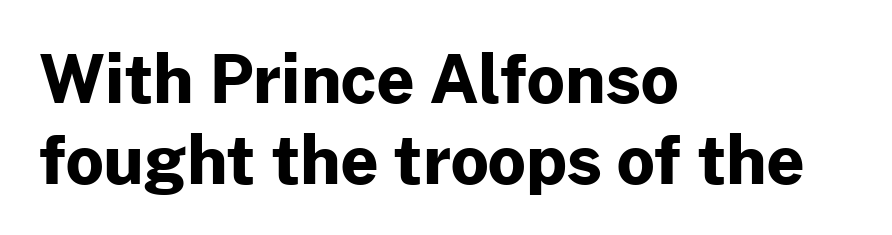
Q: Is the text bold? A: Yes.
Q: Is the text italic (slanted)? A: No, it is upright.
Q: Is the typeface a serif or a sans-serif typeface? A: Sans-serif.
Q: Is the text underlined? A: No.
Q: How is the paragraph aligned? A: Left-aligned.
Q: Is the spacing between letters normal or unusually wide? A: Normal.
Q: Width (condensed, normal, or wide)? A: Normal.
Q: Stroke contrast? A: Low.
Q: x-height? A: Medium.
Q: Monospaced? A: No.
